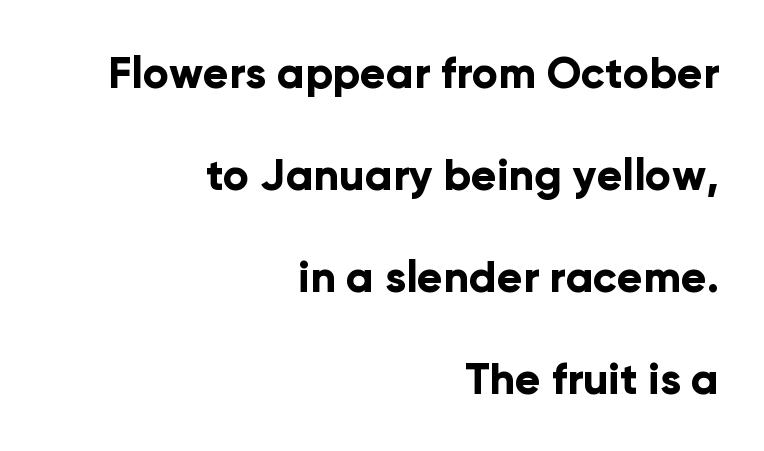
The image shows 43 px bold sans-serif type, upright; set right-aligned, loose line spacing (2.37x), normal letter spacing, not underlined; low stroke contrast and a medium x-height.
